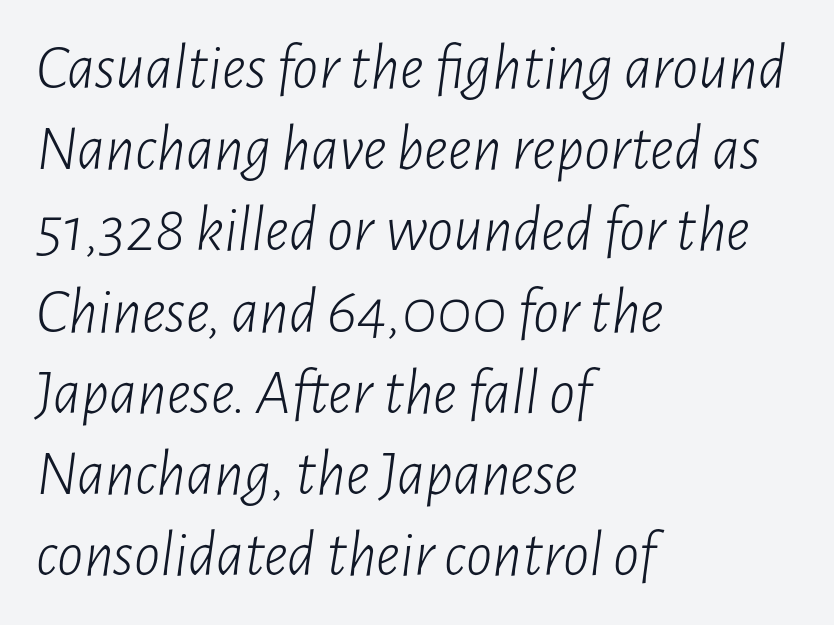
Q: Is the text bold? A: No.
Q: Is the text italic (slanted)? A: Yes, it leans right by about 7 degrees.
Q: Is the text underlined? A: No.
Q: How is the paragraph aligned? A: Left-aligned.
Q: Is the spacing between letters normal or unusually wide? A: Normal.
Q: Is the spacing between lines tight, normal or loose? A: Normal.
Q: Width (condensed, normal, or wide)? A: Condensed.
Q: Stroke contrast? A: Low.
Q: x-height? A: Medium.
Q: Monospaced? A: No.
